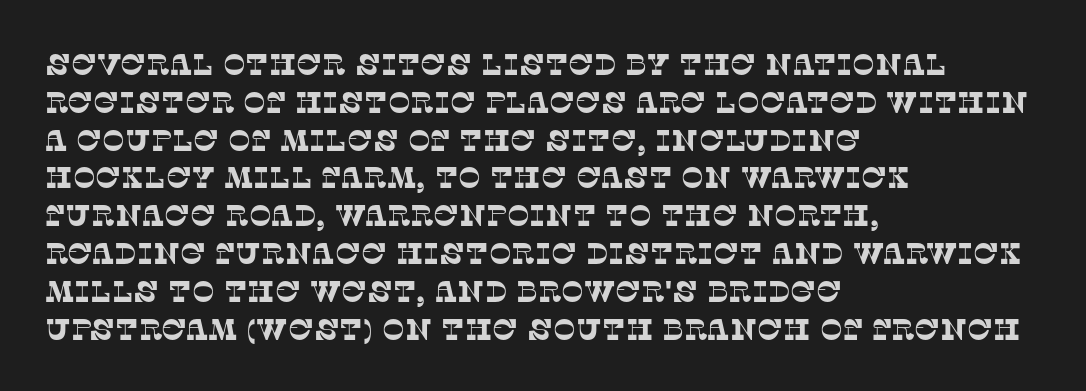
The image shows 30 px serif type; set left-aligned, normal line spacing (1.26x), normal letter spacing, not underlined; low stroke contrast and a large x-height.
